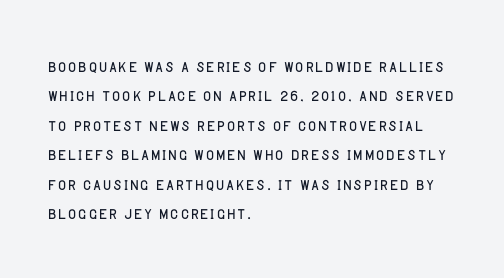
The image shows 22 px text type, upright; set left-aligned, normal line spacing (1.34x), normal letter spacing, not underlined.
